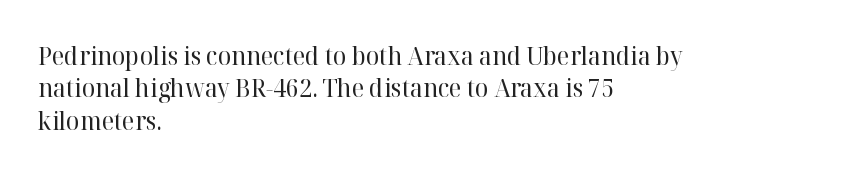
{"italic": "no", "bold": "no", "underline": "no", "align": "left", "line_spacing": "normal", "line_spacing_ratio": 1.3, "letter_spacing": "normal", "letter_spacing_em": 0.0, "glyph_px": 25}
